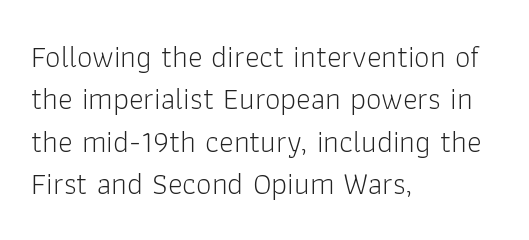
{"serif": "no", "italic": "no", "bold": "no", "weight": "light", "width": "normal", "stroke_contrast": "low", "x_height": "medium", "monospaced": "no", "underline": "no", "align": "left", "line_spacing": "normal", "line_spacing_ratio": 1.37, "letter_spacing": "normal", "letter_spacing_em": 0.0, "glyph_px": 31}
